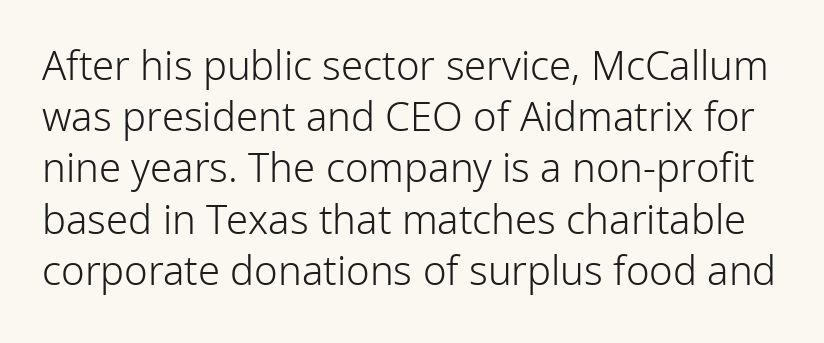
{"serif": "no", "italic": "no", "bold": "no", "weight": "light", "width": "normal", "stroke_contrast": "low", "x_height": "medium", "monospaced": "no", "underline": "no", "line_spacing": "normal", "line_spacing_ratio": 1.28, "letter_spacing": "normal", "letter_spacing_em": 0.0, "glyph_px": 40}
